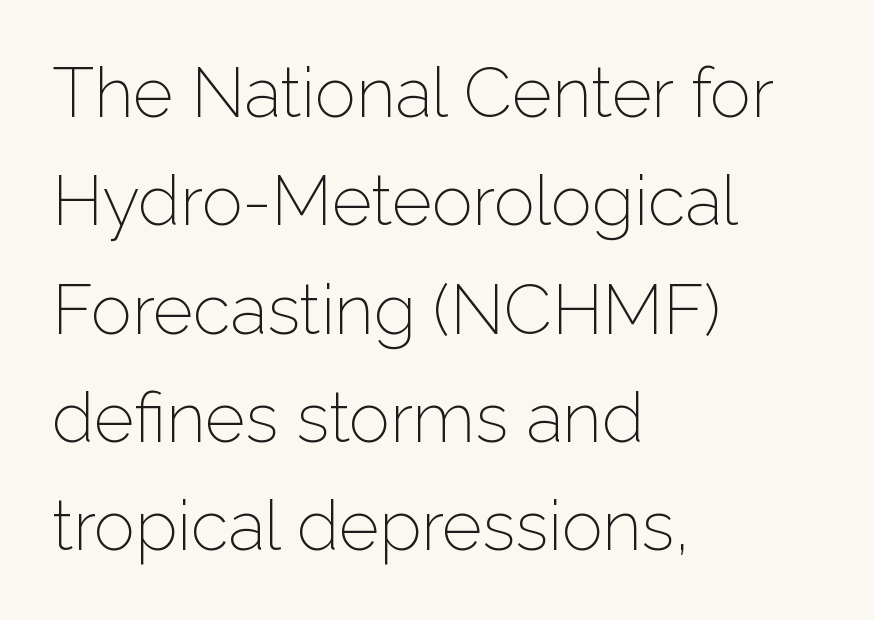
The image shows 69 px light sans-serif type, upright; set left-aligned, normal line spacing (1.57x), normal letter spacing, not underlined; low stroke contrast and a medium x-height.
